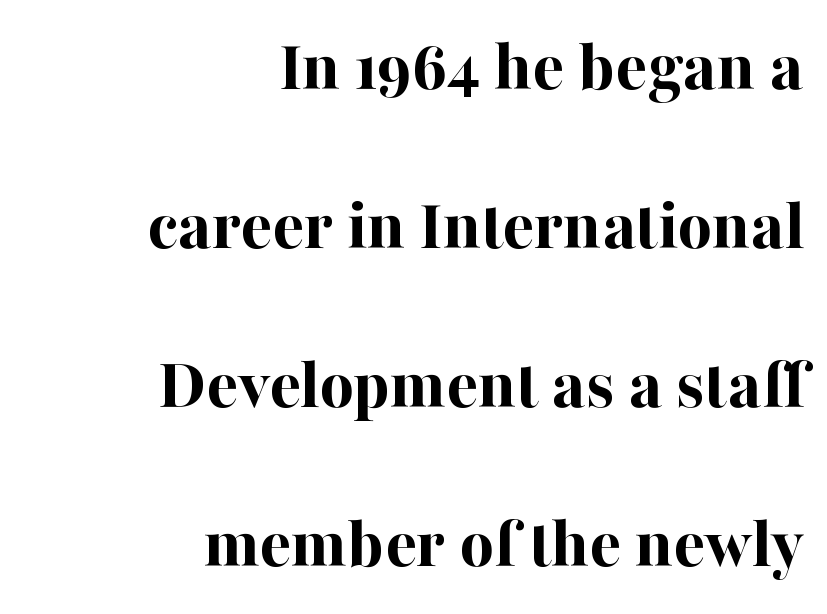
The image shows 74 px bold serif type, upright; set right-aligned, loose line spacing (2.15x), normal letter spacing, not underlined; high stroke contrast and a medium x-height.
